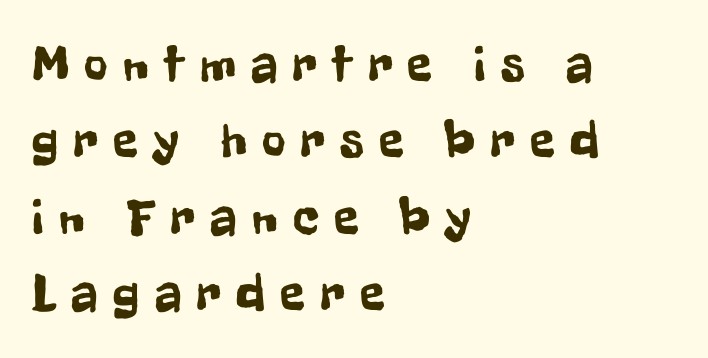
The image shows 51 px condensed sans-serif type, upright; set left-aligned, normal line spacing (1.5x), unusually wide letter spacing (+0.3 em), not underlined; low stroke contrast and a medium x-height.
